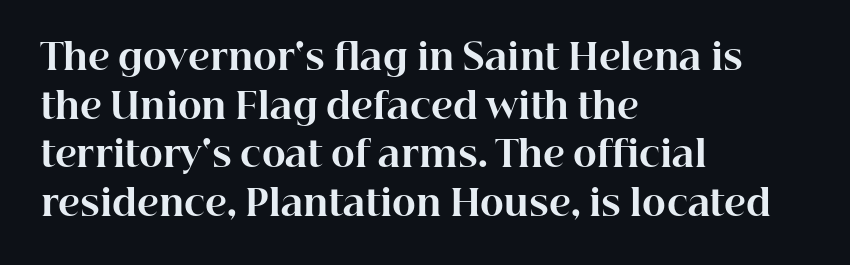
The image shows 36 px bold serif type, upright; set left-aligned, normal line spacing (1.35x), normal letter spacing, not underlined; high stroke contrast and a medium x-height.
